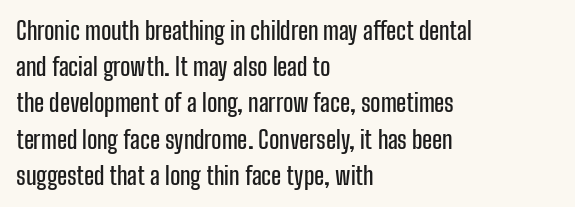
The image shows 24 px text type, upright; set left-aligned, normal line spacing (1.51x), normal letter spacing, not underlined.
